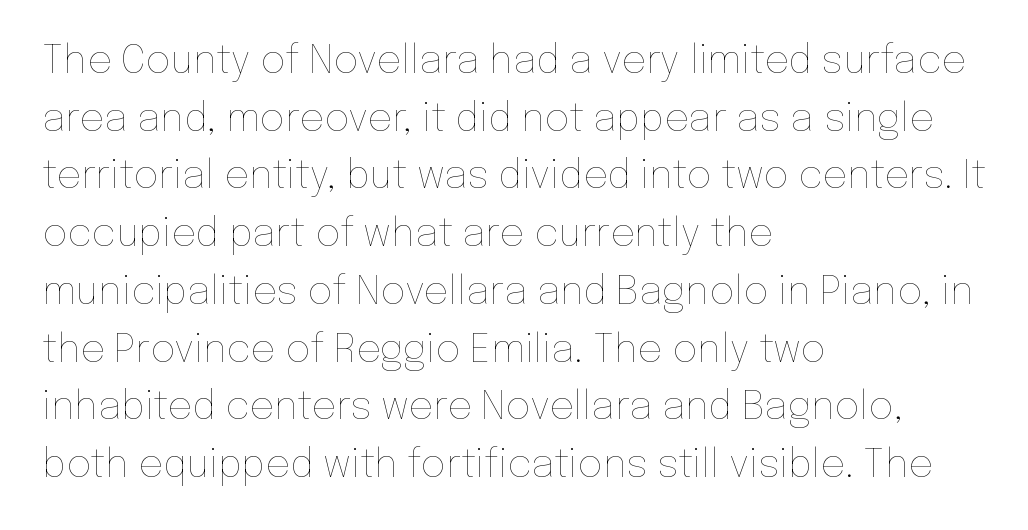
Q: Is the text bold? A: No.
Q: Is the text italic (slanted)? A: No, it is upright.
Q: Is the text underlined? A: No.
Q: How is the paragraph aligned? A: Left-aligned.
Q: Is the spacing between letters normal or unusually wide? A: Normal.
Q: Is the spacing between lines tight, normal or loose? A: Normal.
Q: Width (condensed, normal, or wide)? A: Normal.
Q: Stroke contrast? A: Low.
Q: x-height? A: Medium.
Q: Monospaced? A: No.
